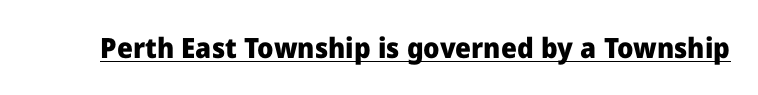
Does the type have serifs? No, each stem ends abruptly. Looks like someone drew a line under every word here. Pretty heavy lettering here — definitely bold. If you drew a line through each stem, it would be perfectly vertical. Note the varied advance widths — an 'i' is clearly narrower than an 'm'.
